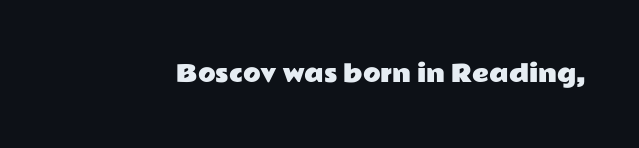
Each word holds together tightly as a unit, with standard inter-letter gaps. Posture: upright roman. The specimen omits any rule beneath the text block's lines.
